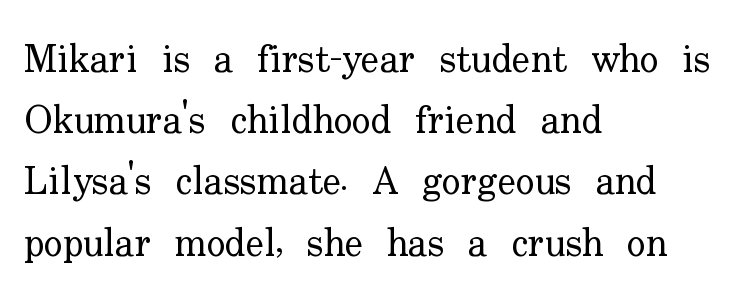
The image shows 39 px regular-weight serif type, upright; set left-aligned, normal line spacing (1.57x), normal letter spacing, not underlined; low stroke contrast and a small x-height.
